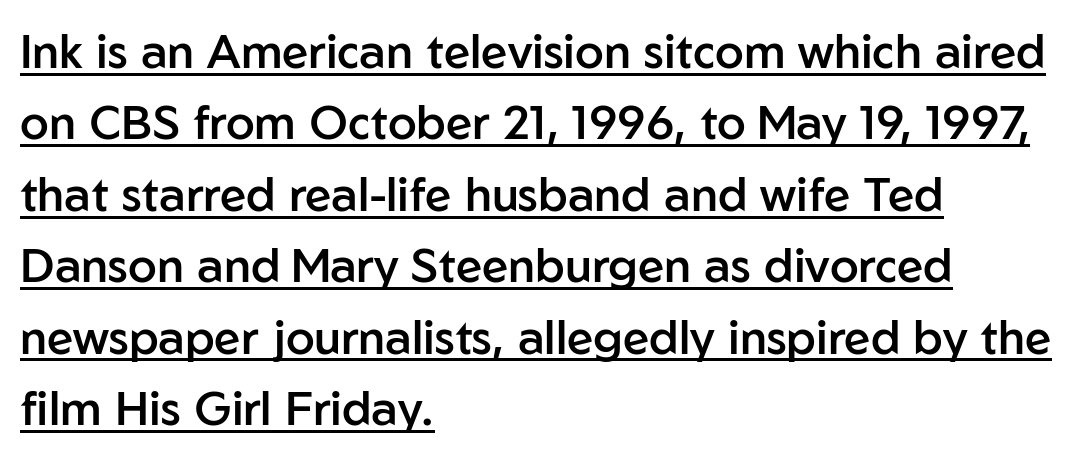
Q: Is the text bold? A: Semi-bold.
Q: Is the text italic (slanted)? A: No, it is upright.
Q: Is the typeface a serif or a sans-serif typeface? A: Sans-serif.
Q: Is the text underlined? A: Yes.
Q: How is the paragraph aligned? A: Left-aligned.
Q: Is the spacing between letters normal or unusually wide? A: Normal.
Q: Is the spacing between lines tight, normal or loose? A: Normal.
Q: Width (condensed, normal, or wide)? A: Normal.
Q: Stroke contrast? A: Low.
Q: x-height? A: Medium.
Q: Monospaced? A: No.
